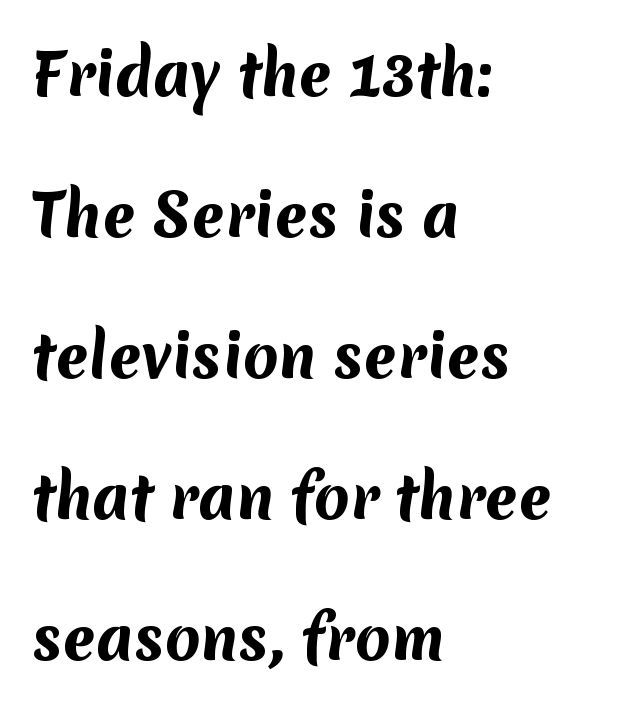
Q: Is the text bold? A: Yes.
Q: Is the typeface a serif or a sans-serif typeface? A: Sans-serif.
Q: Is the text underlined? A: No.
Q: How is the paragraph aligned? A: Left-aligned.
Q: Is the spacing between letters normal or unusually wide? A: Normal.
Q: Is the spacing between lines tight, normal or loose? A: Loose.
Q: Width (condensed, normal, or wide)? A: Normal.
Q: Stroke contrast? A: Medium.
Q: x-height? A: Medium.
Q: Monospaced? A: No.
